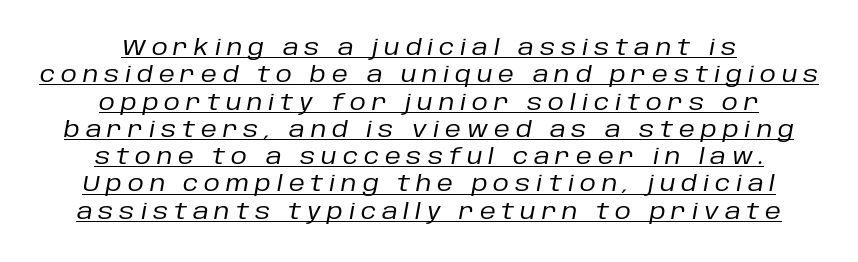
Is the stroke heavy? The answer is a plain regular-or-lighter. Underlining? Definitely there. Posture: slanted. Both edges are ragged and mirror each other, which tells us the setting is centered. Observe the wide spacing: letters keep a clear distance from each other.
